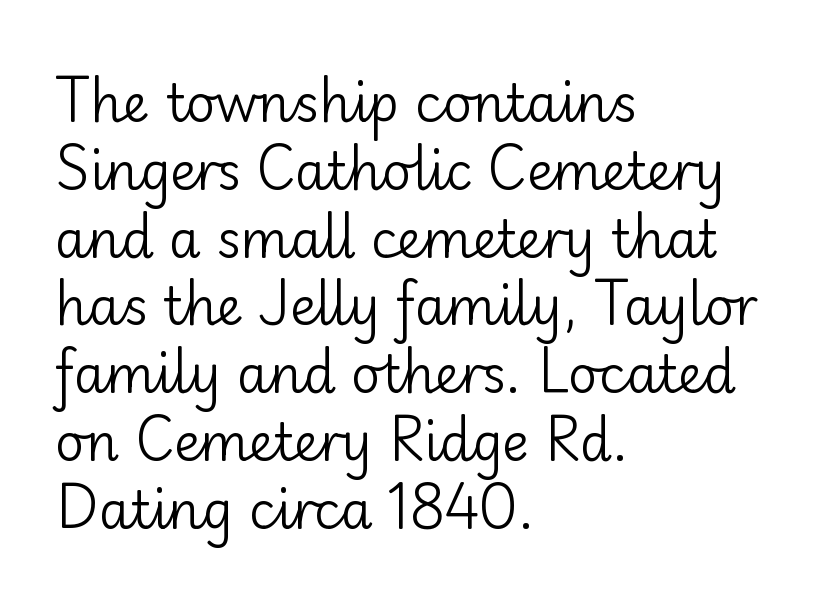
The image shows 51 px regular-weight sans-serif type, upright; set left-aligned, normal line spacing (1.33x), normal letter spacing, not underlined; low stroke contrast and a small x-height.
